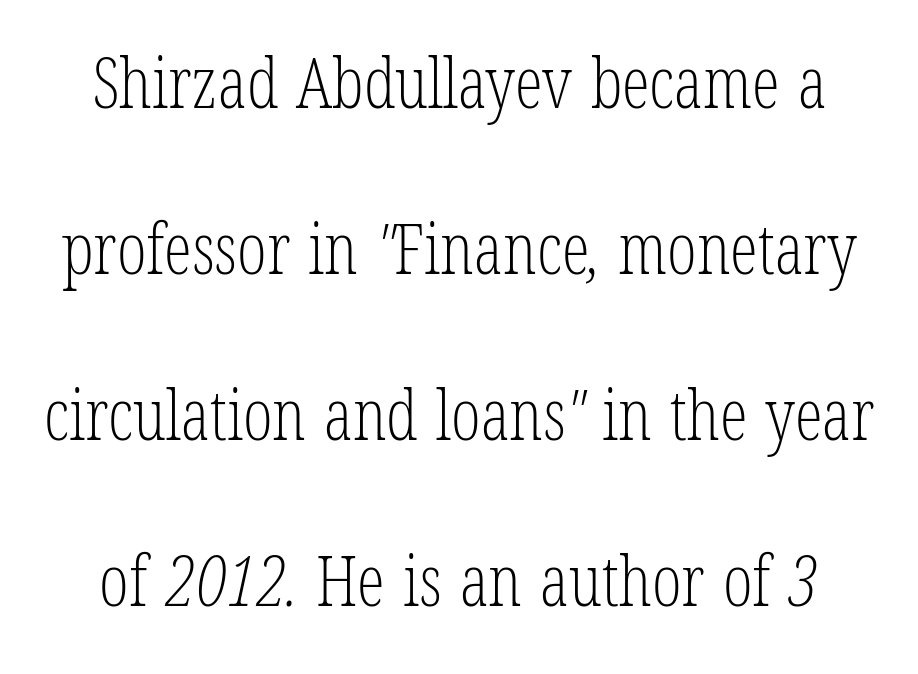
Q: Is the text bold? A: No.
Q: Is the typeface a serif or a sans-serif typeface? A: Serif.
Q: Is the text underlined? A: No.
Q: Is the spacing between letters normal or unusually wide? A: Normal.
Q: Is the spacing between lines tight, normal or loose? A: Loose.
Q: Width (condensed, normal, or wide)? A: Condensed.
Q: Stroke contrast? A: Low.
Q: x-height? A: Medium.
Q: Monospaced? A: No.
